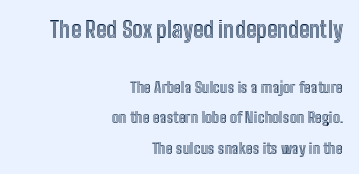
Words appear dense and cohesive because spacing is normal. Horizontal alignment here is rightward, an uncommon choice for prose. Note: larger setting up top, smaller setting below. Descenders are the only things crossing below the line.
